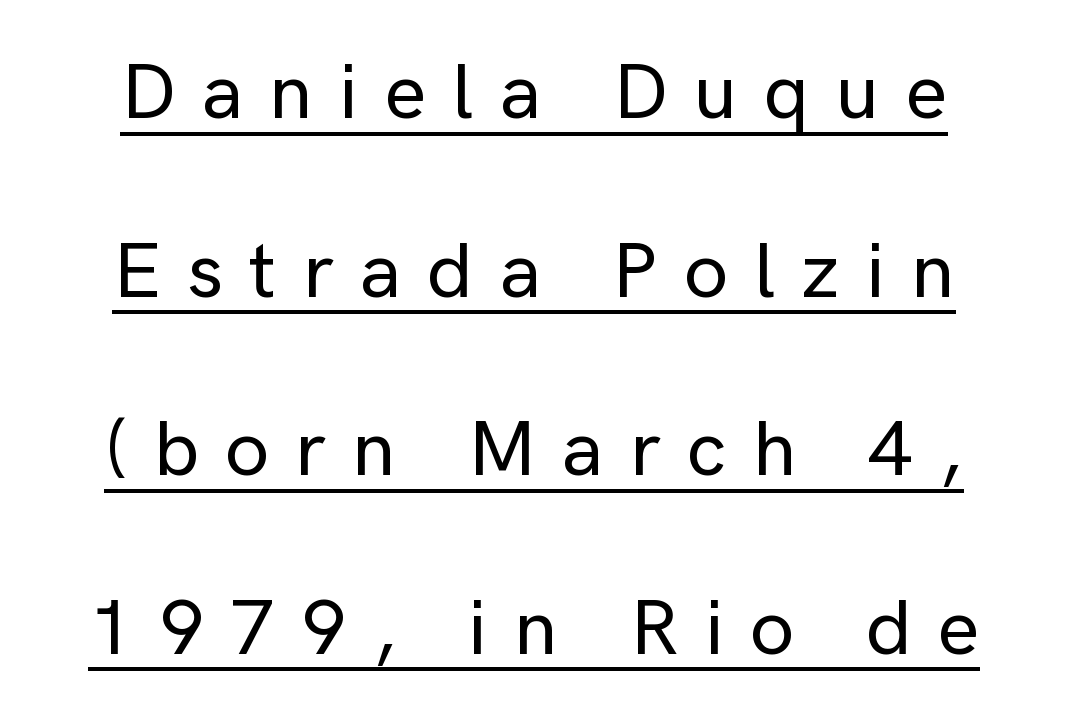
Widely set lines give the paragraph a tall, airy silhouette. This sample uses expanded letter spacing, leaving extra air between glyphs. Tall strokes in this sample are plumb rather than angled. Are there feet on the stems? There aren't — it's a sans. You could not count columns in this text — the font is proportionally spaced.
